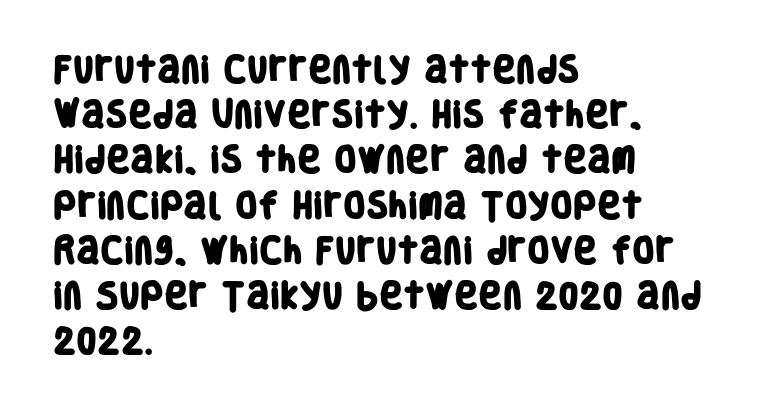
The image shows 29 px heavy, condensed sans-serif type; set left-aligned, normal line spacing (1.56x), normal letter spacing, not underlined; low stroke contrast and a large x-height.
